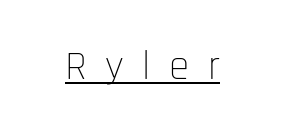
{"serif": "no", "italic": "no", "bold": "no", "weight": "thin", "width": "condensed", "stroke_contrast": "low", "x_height": "large", "monospaced": "no", "underline": "yes", "letter_spacing": "wide", "letter_spacing_em": 0.45, "glyph_px": 41}
